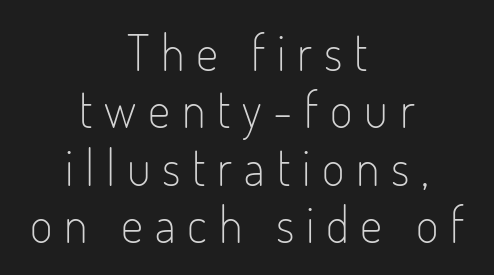
Proportional: the letters do not fall into vertical columns. These lines are composed in type without serifs. The gaps between neighbouring characters are conspicuously large. Lines of text with bare space underneath.
